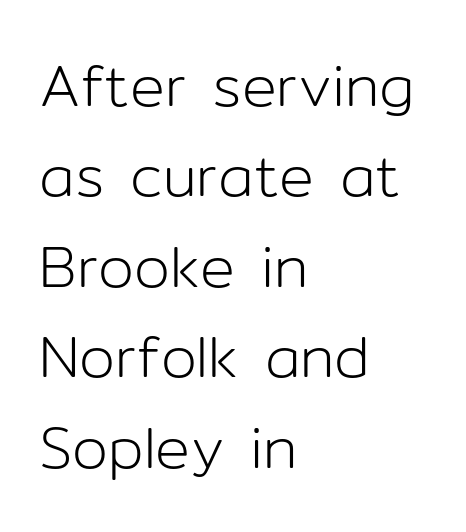
Q: Is the text bold? A: No.
Q: Is the text italic (slanted)? A: No, it is upright.
Q: Is the typeface a serif or a sans-serif typeface? A: Sans-serif.
Q: Is the text underlined? A: No.
Q: How is the paragraph aligned? A: Left-aligned.
Q: Is the spacing between letters normal or unusually wide? A: Normal.
Q: Is the spacing between lines tight, normal or loose? A: Normal.
Q: Width (condensed, normal, or wide)? A: Normal.
Q: Stroke contrast? A: Low.
Q: x-height? A: Medium.
Q: Monospaced? A: No.
